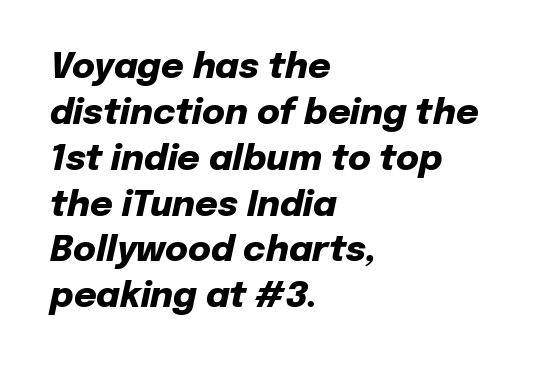
{"italic": "yes", "lean": "right", "slant_degrees": 12, "bold": "yes", "weight": "heavy", "width": "normal", "stroke_contrast": "low", "x_height": "medium", "monospaced": "no", "underline": "no", "align": "left", "line_spacing": "normal", "line_spacing_ratio": 1.31, "letter_spacing": "normal", "letter_spacing_em": 0.0, "glyph_px": 35}
